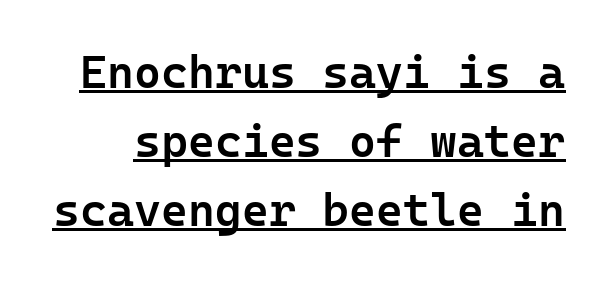
This rendering employs a face without finishing strokes, i.e., a sans-serif. I'd describe the lettering as semibold — firm but not a full bold. Does the leading feel generous? No, just average. Posture: straight, roman, zero tilt. Words appear dense and cohesive because spacing is normal.
